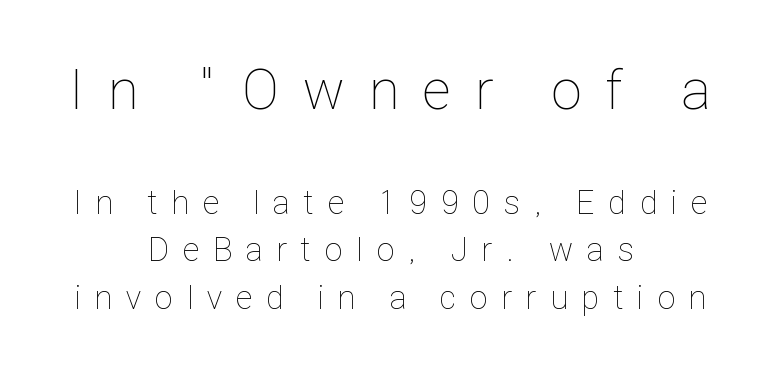
{"italic": "no", "bold": "no", "weight": "thin", "width": "condensed", "stroke_contrast": "low", "x_height": "medium", "monospaced": "no", "underline": "no", "align": "center", "line_spacing": "normal", "line_spacing_ratio": 1.44, "letter_spacing": "wide", "letter_spacing_em": 0.43, "larger_block": "first", "size_ratio": 1.73, "glyph_px": 57}
